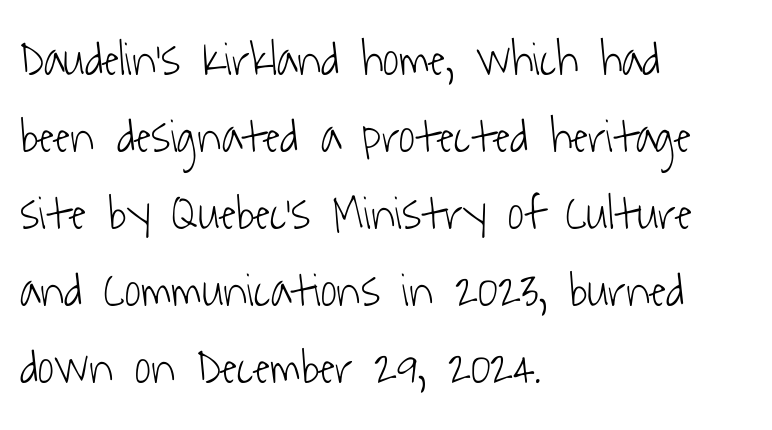
Q: Is the text bold? A: No.
Q: Is the typeface a serif or a sans-serif typeface? A: Sans-serif.
Q: Is the text underlined? A: No.
Q: How is the paragraph aligned? A: Left-aligned.
Q: Is the spacing between letters normal or unusually wide? A: Normal.
Q: Is the spacing between lines tight, normal or loose? A: Normal.
Q: Width (condensed, normal, or wide)? A: Condensed.
Q: Stroke contrast? A: Low.
Q: x-height? A: Medium.
Q: Monospaced? A: No.
